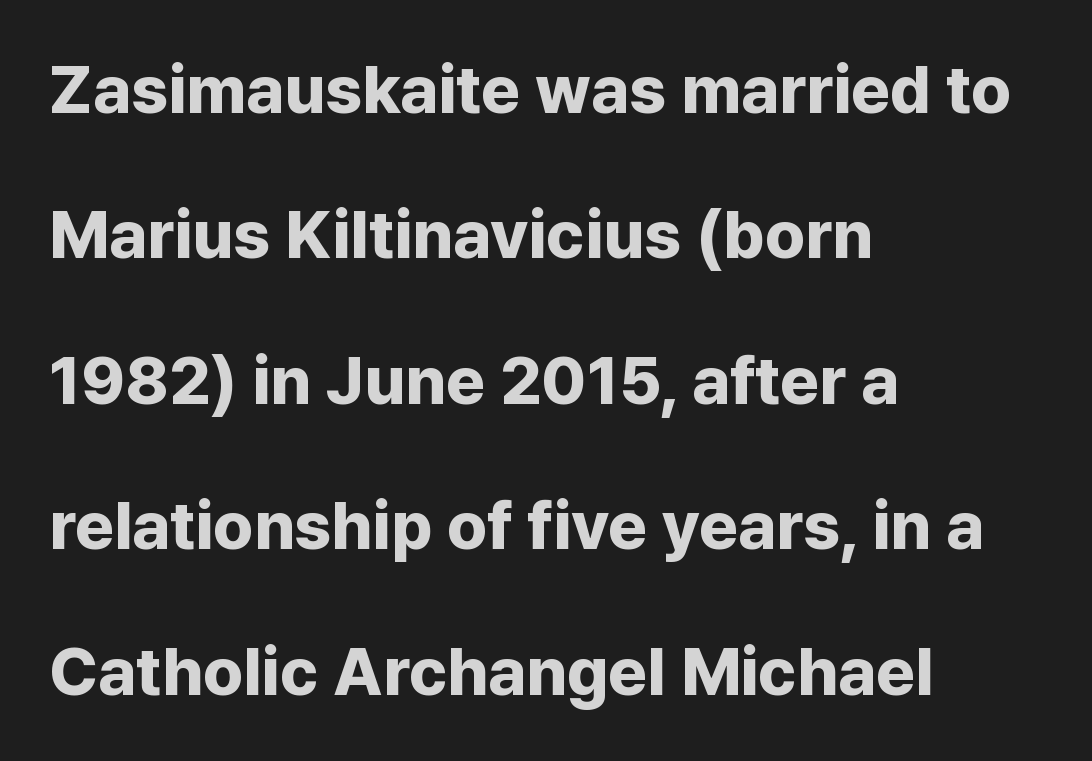
The image shows 67 px bold sans-serif type, upright; set left-aligned, loose line spacing (2.17x), normal letter spacing, not underlined; low stroke contrast and a medium x-height.
